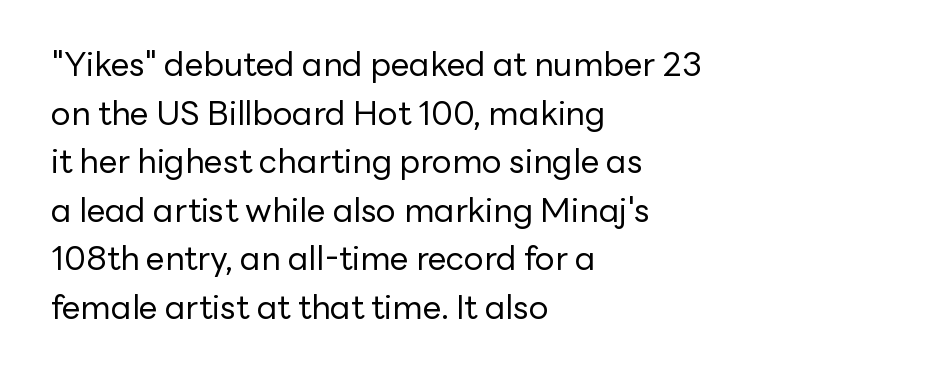
{"serif": "no", "italic": "no", "bold": "no", "weight": "regular", "width": "normal", "stroke_contrast": "low", "x_height": "medium", "monospaced": "no", "underline": "no", "align": "left", "line_spacing": "normal", "line_spacing_ratio": 1.47, "letter_spacing": "normal", "letter_spacing_em": 0.0, "glyph_px": 33}
